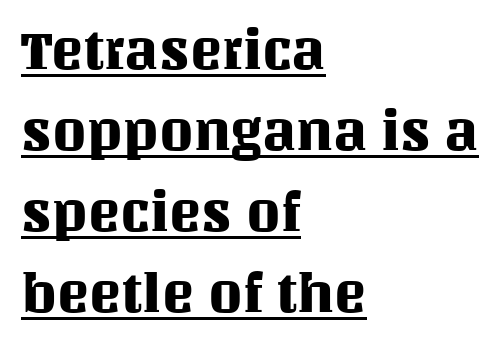
{"italic": "no", "width": "normal", "stroke_contrast": "medium", "x_height": "large", "monospaced": "no", "underline": "yes", "align": "left", "line_spacing": "normal", "line_spacing_ratio": 1.5, "letter_spacing": "normal", "letter_spacing_em": 0.0, "glyph_px": 54}
